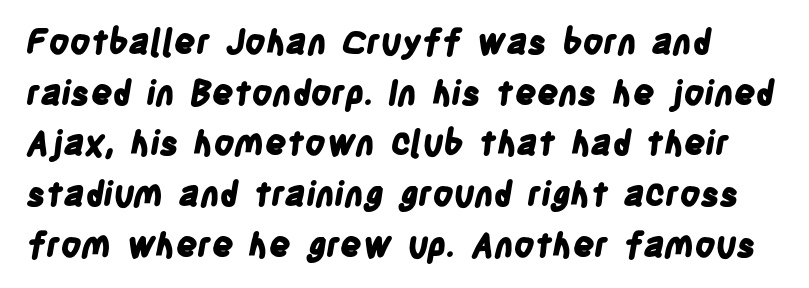
The area under the type is left untouched. Notice how thick the strokes are: this is what a full bold looks like. The designer went with a sans here, leaving each stem footless. Looks like regular typesetting: each glyph gets only the width it needs.
